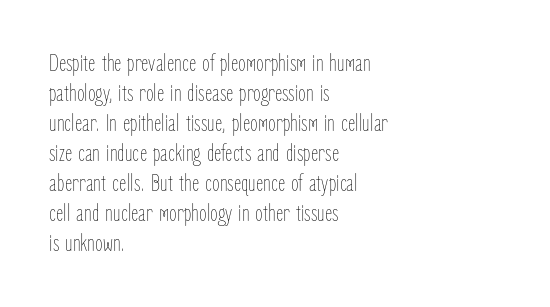
Q: Is the text bold? A: No.
Q: Is the text italic (slanted)? A: No, it is upright.
Q: Is the text underlined? A: No.
Q: How is the paragraph aligned? A: Left-aligned.
Q: Is the spacing between letters normal or unusually wide? A: Normal.
